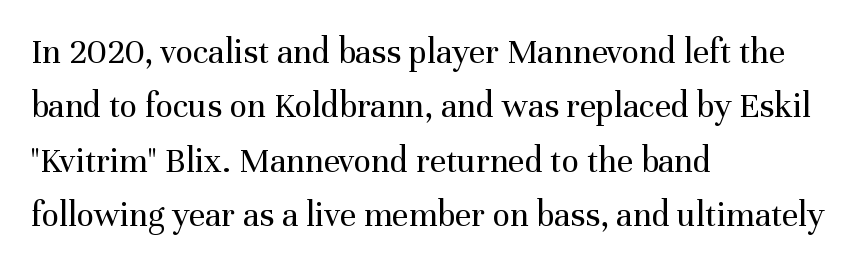
Q: Is the text bold? A: No.
Q: Is the text italic (slanted)? A: No, it is upright.
Q: Is the typeface a serif or a sans-serif typeface? A: Serif.
Q: Is the text underlined? A: No.
Q: How is the paragraph aligned? A: Left-aligned.
Q: Is the spacing between letters normal or unusually wide? A: Normal.
Q: Is the spacing between lines tight, normal or loose? A: Normal.
Q: Width (condensed, normal, or wide)? A: Normal.
Q: Stroke contrast? A: Medium.
Q: x-height? A: Medium.
Q: Monospaced? A: No.
